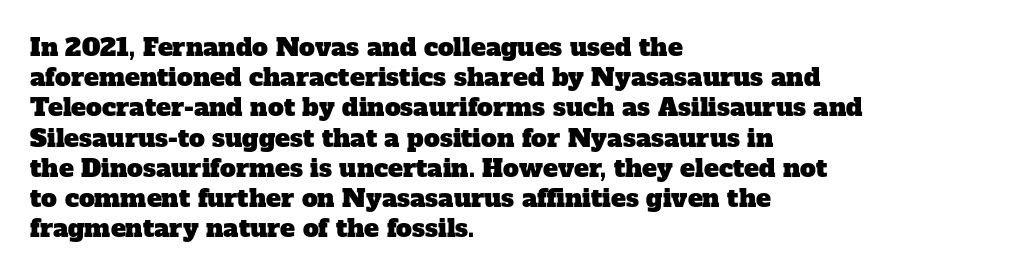
Q: Is the text underlined? A: No.
Q: How is the paragraph aligned? A: Left-aligned.
Q: Is the spacing between letters normal or unusually wide? A: Normal.
